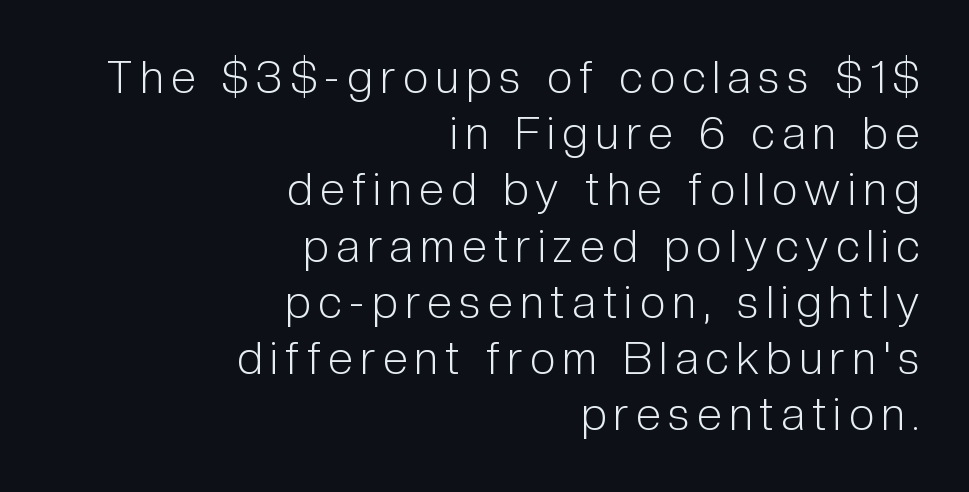
The image shows 45 px light, condensed sans-serif type, upright; set right-aligned, normal line spacing (1.25x), not underlined; low stroke contrast and a medium x-height.
